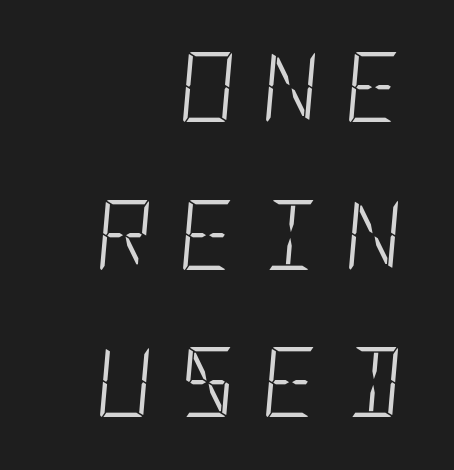
Q: Is the text bold? A: No.
Q: Is the text italic (slanted)? A: Yes, it leans right by about 5 degrees.
Q: Is the text underlined? A: No.
Q: How is the paragraph aligned? A: Right-aligned.
Q: Is the spacing between letters normal or unusually wide? A: Unusually wide.
Q: Is the spacing between lines tight, normal or loose? A: Loose.
Q: Width (condensed, normal, or wide)? A: Condensed.
Q: Stroke contrast? A: Low.
Q: x-height? A: Large.
